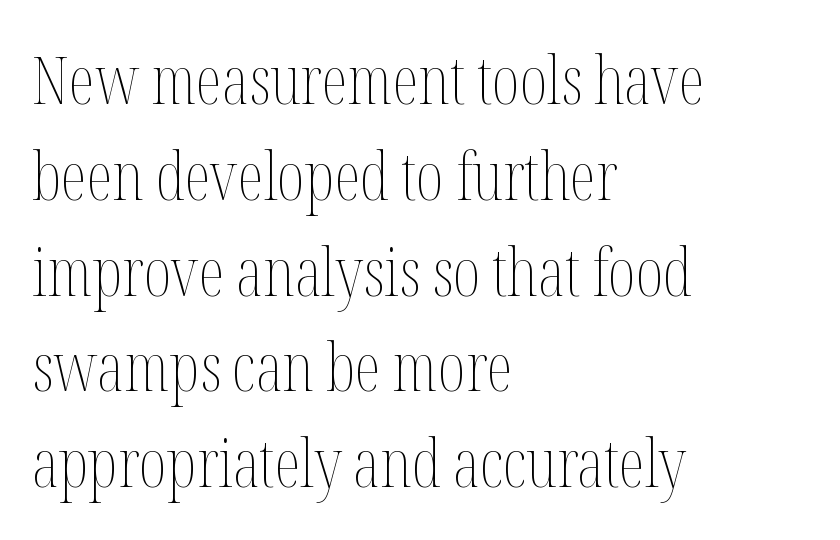
The axis of the letterforms is exactly vertical. The letterforms sit shoulder to shoulder at normal distance. The text block is weighted toward the left margin, trailing off unevenly rightward. This sample has the flowing, uneven cadence of proportional lettering. If you measured baseline to baseline, you'd find a middling distance.
